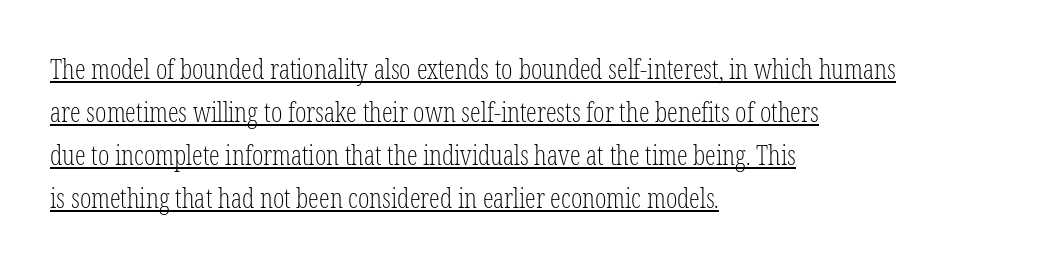
{"italic": "no", "bold": "no", "underline": "yes", "align": "left", "line_spacing": "normal", "line_spacing_ratio": 1.59, "letter_spacing": "normal", "letter_spacing_em": 0.0, "glyph_px": 27}
